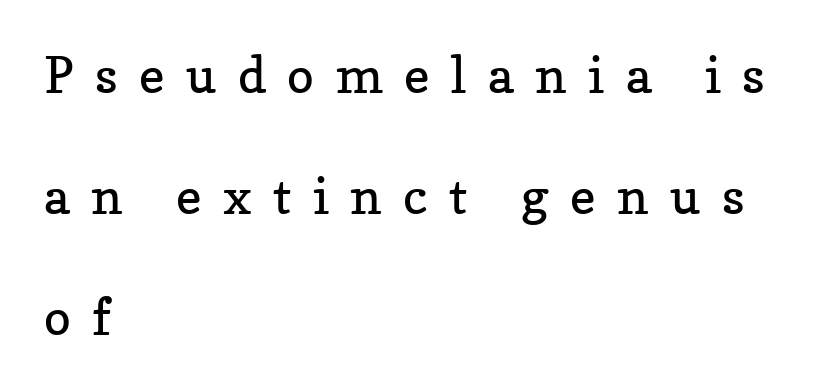
{"serif": "yes", "italic": "no", "bold": "no", "weight": "regular", "width": "normal", "stroke_contrast": "low", "x_height": "medium", "monospaced": "no", "underline": "no", "align": "left", "line_spacing": "loose", "line_spacing_ratio": 2.42, "letter_spacing": "wide", "letter_spacing_em": 0.43, "glyph_px": 50}
